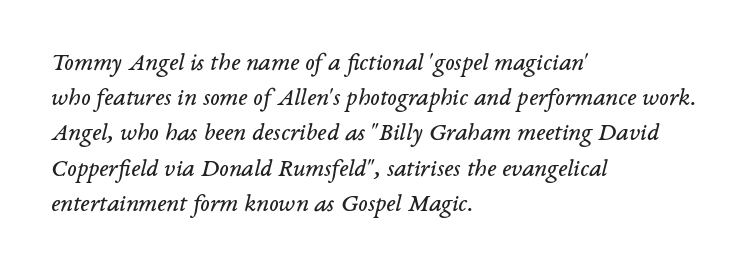
{"italic": "yes", "lean": "right", "slant_degrees": 14, "bold": "no", "underline": "no", "align": "left", "line_spacing": "normal", "line_spacing_ratio": 1.41, "letter_spacing": "normal", "letter_spacing_em": 0.0, "glyph_px": 25}
